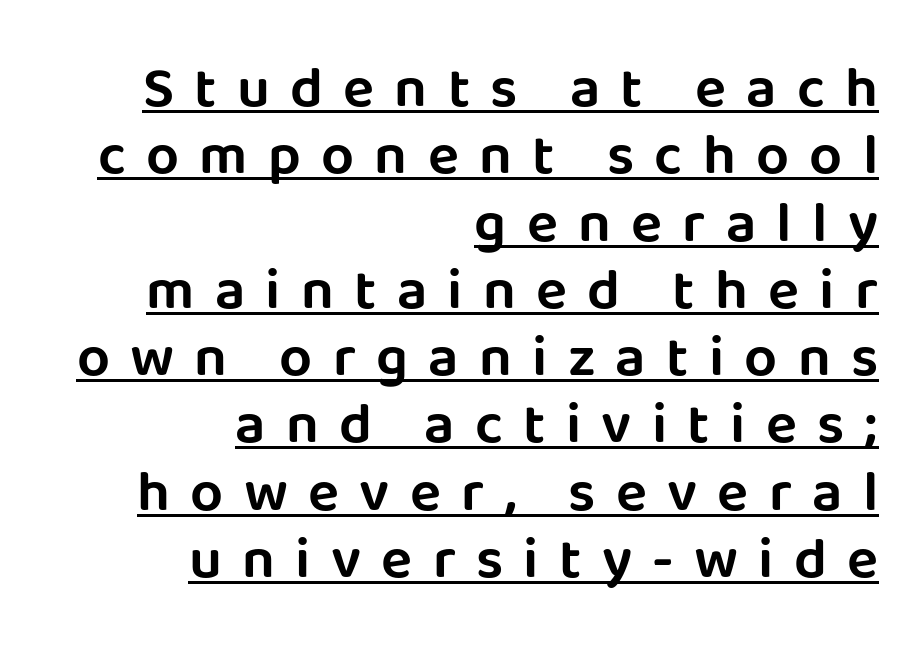
The image shows 58 px sans-serif type, upright; set right-aligned, line spacing 1.16x, unusually wide letter spacing (+0.35 em), underlined; low stroke contrast and a large x-height.
